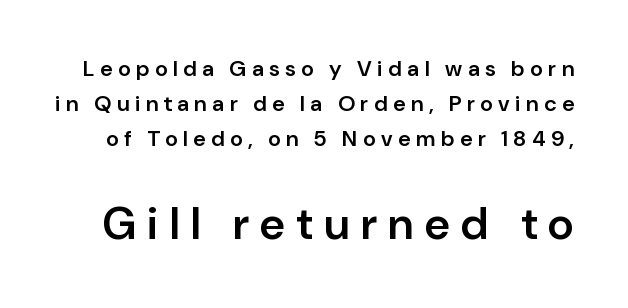
Q: Is the text bold? A: Semi-bold.
Q: Is the text italic (slanted)? A: No, it is upright.
Q: Is the typeface a serif or a sans-serif typeface? A: Sans-serif.
Q: Is the text underlined? A: No.
Q: Is the spacing between letters normal or unusually wide? A: Unusually wide.
Q: Is the spacing between lines tight, normal or loose? A: Normal.
Q: Which block of text is set in a larger size, the first (top) or the second (bottom)? A: The second (bottom) one.
Q: Width (condensed, normal, or wide)? A: Normal.
Q: Stroke contrast? A: Low.
Q: x-height? A: Medium.
Q: Monospaced? A: No.
